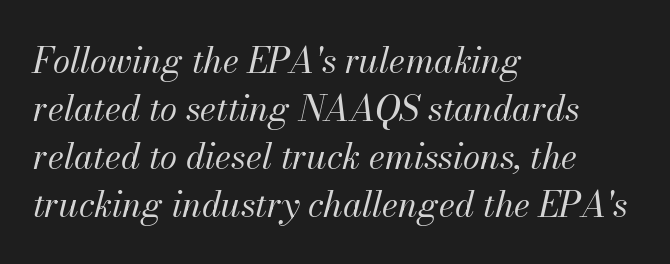
Q: Is the text bold? A: No.
Q: Is the text italic (slanted)? A: Yes, it leans right by about 13 degrees.
Q: Is the text underlined? A: No.
Q: How is the paragraph aligned? A: Left-aligned.
Q: Is the spacing between letters normal or unusually wide? A: Normal.
Q: Is the spacing between lines tight, normal or loose? A: Normal.
Q: Width (condensed, normal, or wide)? A: Normal.
Q: Stroke contrast? A: Medium.
Q: x-height? A: Small.
Q: Monospaced? A: No.
